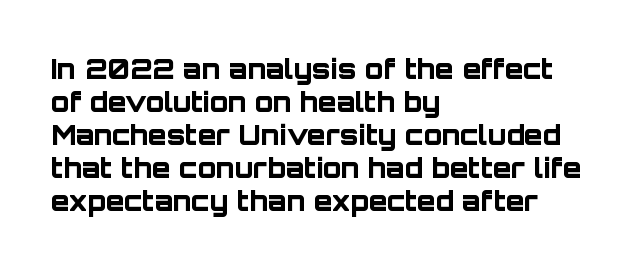
Q: Is the text bold? A: Yes.
Q: Is the text italic (slanted)? A: No, it is upright.
Q: Is the text underlined? A: No.
Q: How is the paragraph aligned? A: Left-aligned.
Q: Is the spacing between letters normal or unusually wide? A: Normal.
